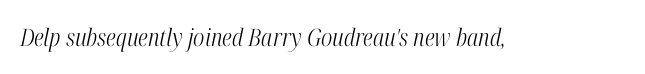
No extra tracking has been applied to these lines. Stems and bowls with no extra thickness — not bold. The whole block is typeset with a tilt. Beneath every word, the page is bare.
